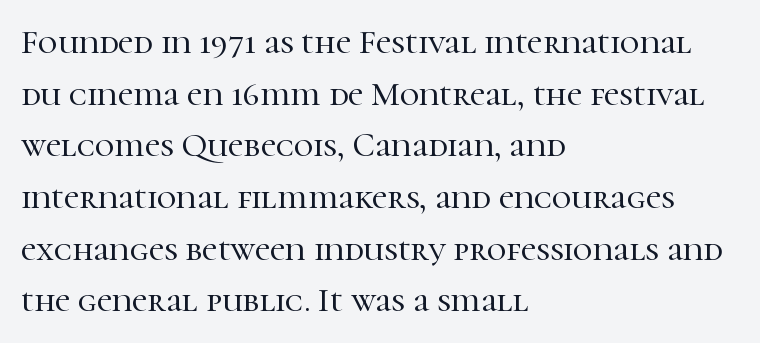
Q: Is the text italic (slanted)? A: No, it is upright.
Q: Is the typeface a serif or a sans-serif typeface? A: Serif.
Q: Is the text underlined? A: No.
Q: How is the paragraph aligned? A: Left-aligned.
Q: Is the spacing between letters normal or unusually wide? A: Normal.
Q: Is the spacing between lines tight, normal or loose? A: Normal.
Q: Width (condensed, normal, or wide)? A: Normal.
Q: Stroke contrast? A: High.
Q: x-height? A: Medium.
Q: Monospaced? A: No.
